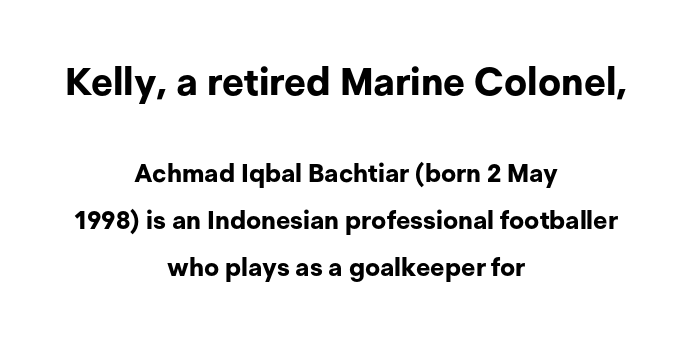
The image shows 38 px bold sans-serif type, upright; set centered, line spacing 1.88x, normal letter spacing, not underlined; the first (top) block is 1.52x larger; low stroke contrast and a medium x-height.
